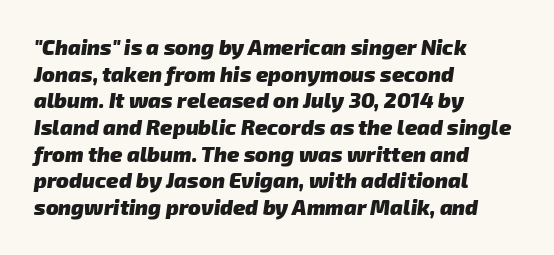
{"bold": "yes", "underline": "no", "align": "left", "line_spacing": "normal", "line_spacing_ratio": 1.27, "letter_spacing": "normal", "letter_spacing_em": 0.0, "glyph_px": 21}
